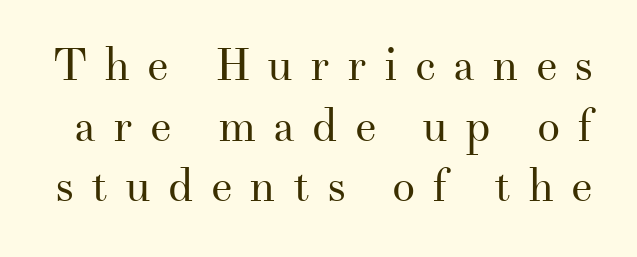
Quick note: underline off. Italic: no, the glyphs are upright roman. Letter spacing: wide. This sample has the flowing, uneven cadence of proportional lettering.
